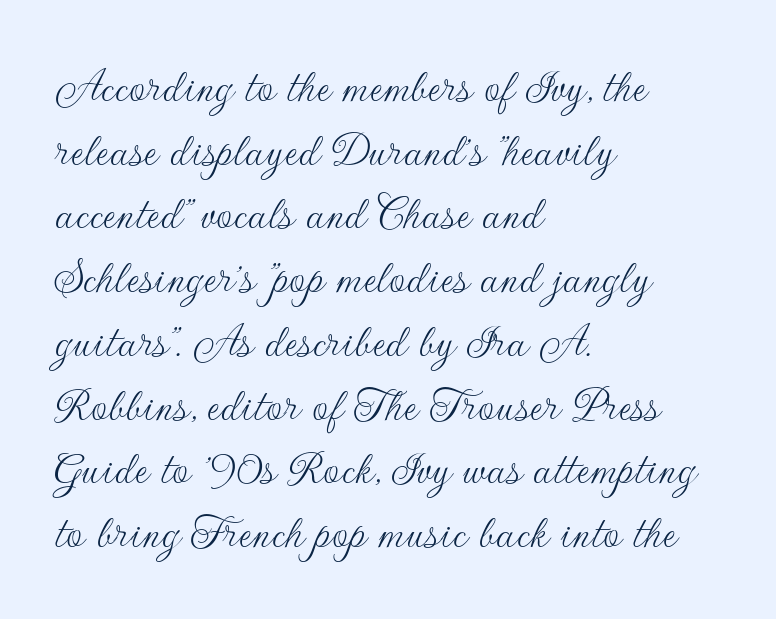
The image shows 51 px thin sans-serif type; set left-aligned, normal line spacing (1.25x), normal letter spacing, not underlined; low stroke contrast and a small x-height.
